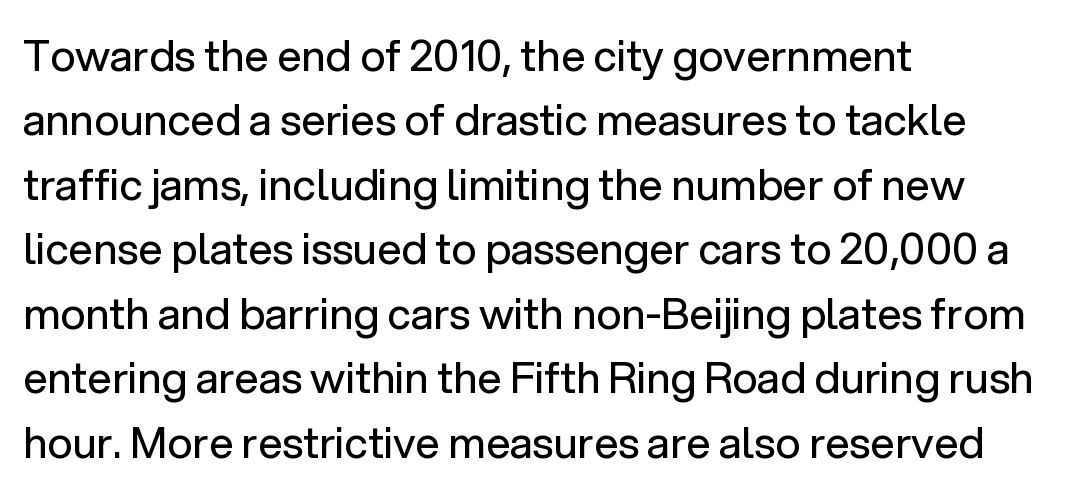
The image shows 43 px regular-weight sans-serif type, upright; set left-aligned, normal line spacing (1.5x), normal letter spacing, not underlined; low stroke contrast and a medium x-height.
